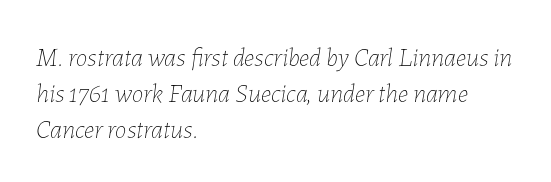
Q: Is the text bold? A: No.
Q: Is the text italic (slanted)? A: Yes, it leans right by about 7 degrees.
Q: Is the text underlined? A: No.
Q: How is the paragraph aligned? A: Left-aligned.
Q: Is the spacing between letters normal or unusually wide? A: Normal.
Q: Is the spacing between lines tight, normal or loose? A: Normal.
